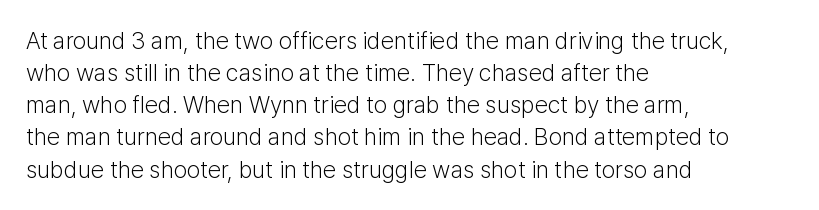
Q: Is the text bold? A: No.
Q: Is the text italic (slanted)? A: No, it is upright.
Q: Is the text underlined? A: No.
Q: How is the paragraph aligned? A: Left-aligned.
Q: Is the spacing between letters normal or unusually wide? A: Normal.
Q: Is the spacing between lines tight, normal or loose? A: Normal.
